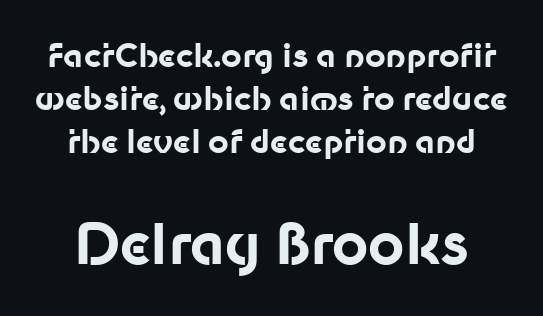
Q: Is the text bold? A: Yes.
Q: Is the text italic (slanted)? A: No, it is upright.
Q: Is the typeface a serif or a sans-serif typeface? A: Sans-serif.
Q: Is the text underlined? A: No.
Q: Is the spacing between letters normal or unusually wide? A: Normal.
Q: Is the spacing between lines tight, normal or loose? A: Normal.
Q: Which block of text is set in a larger size, the first (top) or the second (bottom)? A: The second (bottom) one.
Q: Width (condensed, normal, or wide)? A: Normal.
Q: Stroke contrast? A: Low.
Q: x-height? A: Medium.
Q: Monospaced? A: No.
